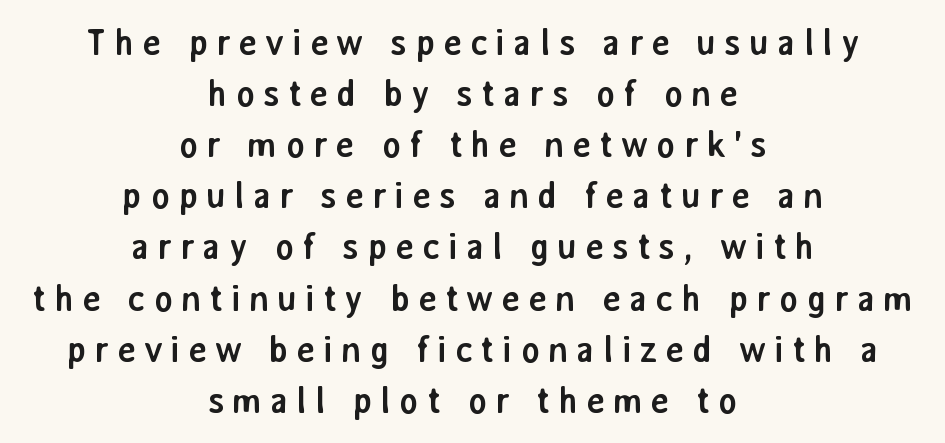
Designer's note — italics off, roman on. Reading down the block, each line starts at a different indent, mirrored at its end. Here the designer chose a conventional face with non-uniform glyph widths. Are there feet on the stems? There aren't — it's a sans. The string is rendered with underlining switched off. The face used here is rendered with a markedly widened letterfit.
